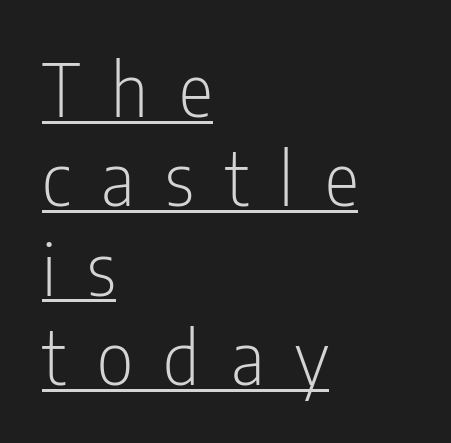
Spacing between characters has been opened up far beyond the box default. You could not count columns in this text — the font is proportionally spaced. Line beginnings align vertically; line endings do not. The face looks like a standard text weight, possibly lighter.
